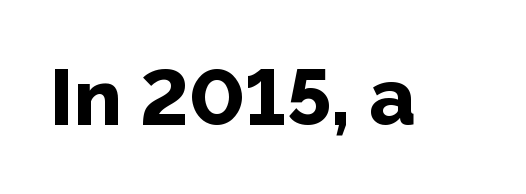
The type sits square on the baseline with zero lean. The letters advance in unequal steps, a hallmark of proportional type. A full-strength bold gives these letters their thick strokes. Serif or sans? Sans — the stroke terminals are bare. Look at the tracking — it's just the regular setting, nothing added. Each row of text sits above clean, open space.
